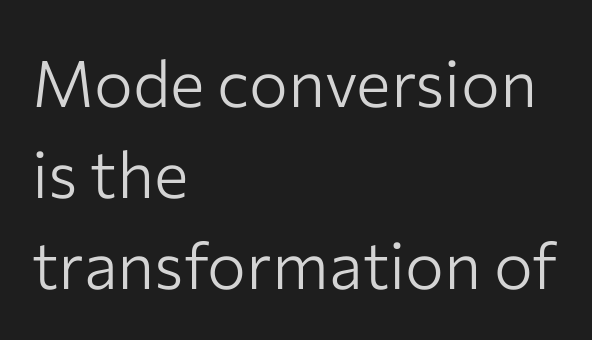
{"serif": "no", "italic": "no", "bold": "no", "weight": "light", "width": "normal", "stroke_contrast": "low", "x_height": "medium", "monospaced": "no", "underline": "no", "align": "left", "line_spacing": "normal", "line_spacing_ratio": 1.4, "letter_spacing": "normal", "letter_spacing_em": 0.0, "glyph_px": 65}
